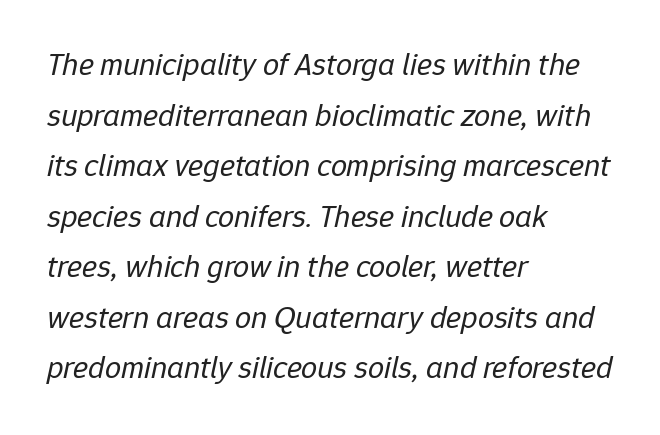
Q: Is the text bold? A: No.
Q: Is the text italic (slanted)? A: Yes, it leans right by about 12 degrees.
Q: Is the text underlined? A: No.
Q: How is the paragraph aligned? A: Left-aligned.
Q: Is the spacing between letters normal or unusually wide? A: Normal.
Q: Is the spacing between lines tight, normal or loose? A: Normal.
Q: Width (condensed, normal, or wide)? A: Normal.
Q: Stroke contrast? A: Low.
Q: x-height? A: Medium.
Q: Monospaced? A: No.
